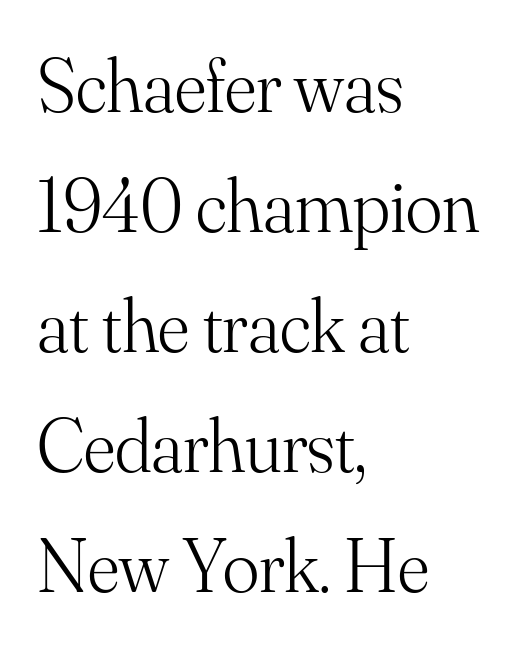
Upright lettering throughout. The rendering keeps characters at their native spacing. Character widths vary here, with narrow letters taking less room than wide ones. Check under the words: just untouched page. The passage shown is not bold in any degree.
